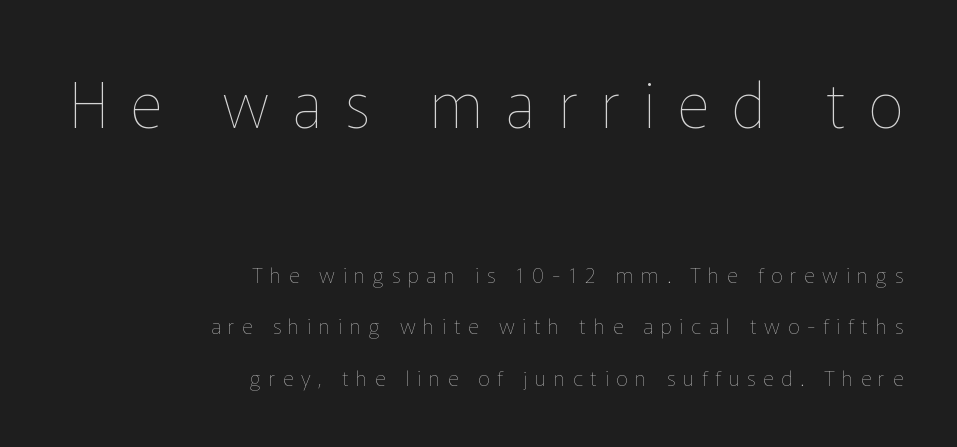
{"italic": "no", "bold": "no", "weight": "thin", "width": "normal", "stroke_contrast": "low", "x_height": "medium", "monospaced": "no", "underline": "no", "align": "right", "line_spacing": "loose", "line_spacing_ratio": 2.44, "letter_spacing": "wide", "letter_spacing_em": 0.36, "larger_block": "first", "size_ratio": 3.0, "glyph_px": 63}
